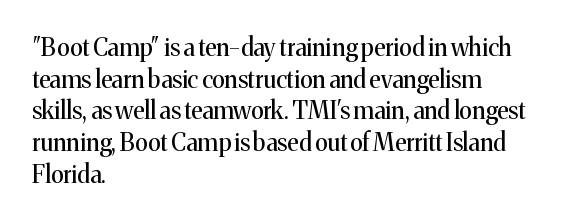
The image shows 24 px text type, upright; set left-aligned, normal line spacing (1.32x), normal letter spacing, not underlined.
